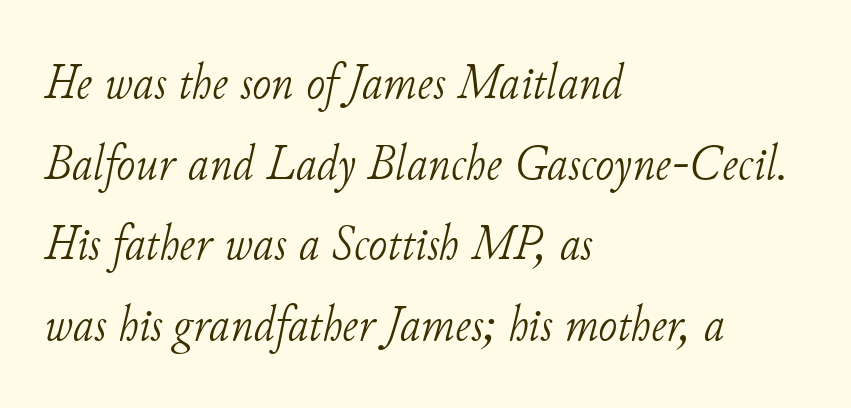
Observe the ordinary spacing: letters are neighbours, not strangers. The strokes are not fattened; the text isn't bold. The passage shown is typed in a proportional face where columns would drift. Typeset ragged right — the left edge is the straight one.
